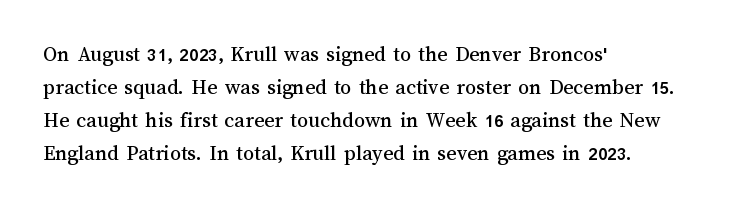
Q: Is the text italic (slanted)? A: No, it is upright.
Q: Is the text underlined? A: No.
Q: How is the paragraph aligned? A: Left-aligned.
Q: Is the spacing between letters normal or unusually wide? A: Normal.
Q: Is the spacing between lines tight, normal or loose? A: Normal.
